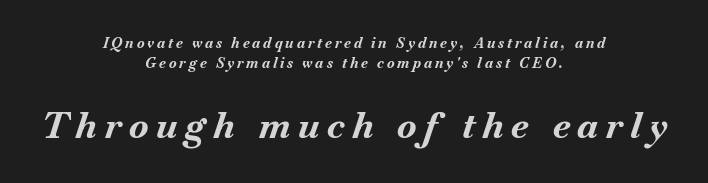
Q: Is the text bold? A: Yes.
Q: Is the text italic (slanted)? A: Yes, it leans right by about 18 degrees.
Q: Is the text underlined? A: No.
Q: How is the paragraph aligned? A: Centered.
Q: Is the spacing between letters normal or unusually wide? A: Unusually wide.
Q: Is the spacing between lines tight, normal or loose? A: Normal.
Q: Which block of text is set in a larger size, the first (top) or the second (bottom)? A: The second (bottom) one.
Q: Width (condensed, normal, or wide)? A: Normal.
Q: Stroke contrast? A: Medium.
Q: x-height? A: Small.
Q: Monospaced? A: No.
